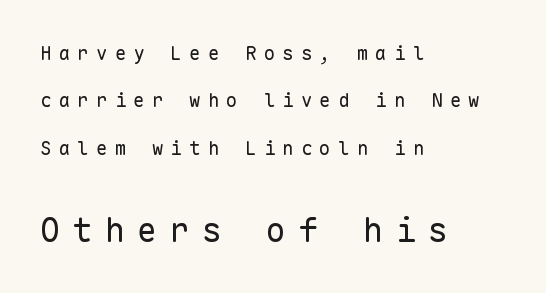
Q: Is the text bold? A: No.
Q: Is the text italic (slanted)? A: No, it is upright.
Q: Is the typeface a serif or a sans-serif typeface? A: Sans-serif.
Q: Is the text underlined? A: No.
Q: How is the paragraph aligned? A: Left-aligned.
Q: Is the spacing between letters normal or unusually wide? A: Unusually wide.
Q: Is the spacing between lines tight, normal or loose? A: Loose.
Q: Which block of text is set in a larger size, the first (top) or the second (bottom)? A: The second (bottom) one.
Q: Width (condensed, normal, or wide)? A: Normal.
Q: Stroke contrast? A: Low.
Q: x-height? A: Medium.
Q: Monospaced? A: Yes.
